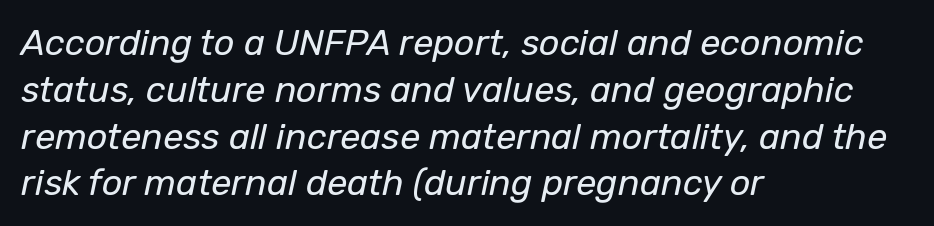
Q: Is the text bold? A: No.
Q: Is the text italic (slanted)? A: Yes, it leans right by about 12 degrees.
Q: Is the text underlined? A: No.
Q: How is the paragraph aligned? A: Left-aligned.
Q: Is the spacing between letters normal or unusually wide? A: Normal.
Q: Is the spacing between lines tight, normal or loose? A: Normal.
Q: Width (condensed, normal, or wide)? A: Normal.
Q: Stroke contrast? A: Low.
Q: x-height? A: Medium.
Q: Monospaced? A: No.
